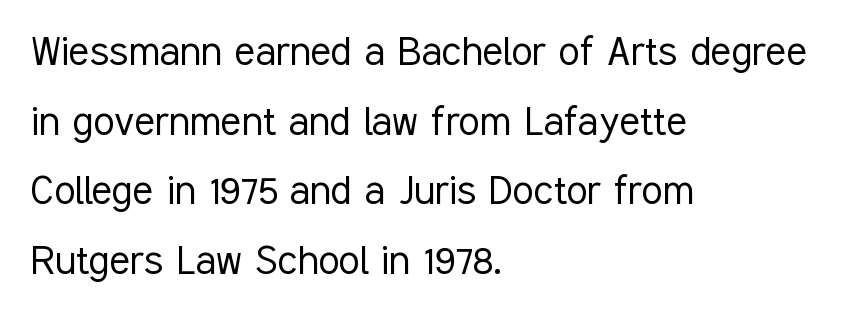
Q: Is the text bold? A: No.
Q: Is the text italic (slanted)? A: No, it is upright.
Q: Is the typeface a serif or a sans-serif typeface? A: Sans-serif.
Q: Is the text underlined? A: No.
Q: How is the paragraph aligned? A: Left-aligned.
Q: Is the spacing between letters normal or unusually wide? A: Normal.
Q: Is the spacing between lines tight, normal or loose? A: Normal.
Q: Width (condensed, normal, or wide)? A: Condensed.
Q: Stroke contrast? A: Low.
Q: x-height? A: Medium.
Q: Monospaced? A: No.
